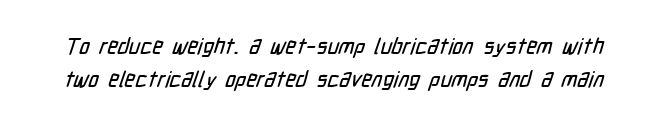
{"underline": "no", "line_spacing": "normal", "line_spacing_ratio": 1.52, "letter_spacing": "normal", "letter_spacing_em": 0.0, "glyph_px": 22}
